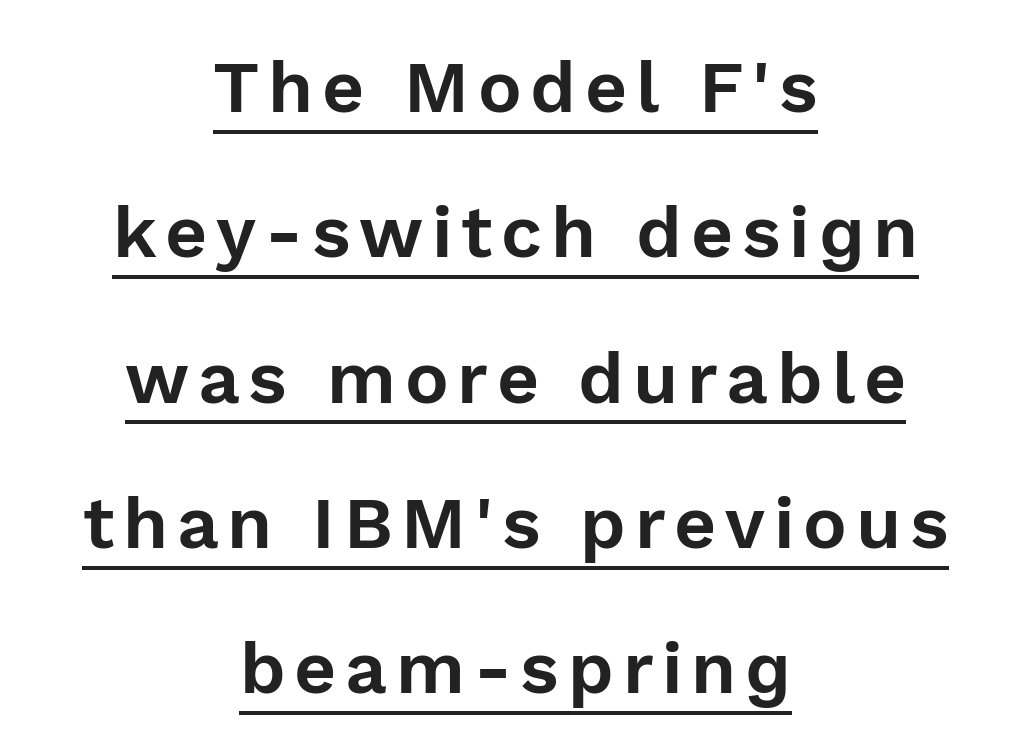
The typesetter chose a symmetrical, centered arrangement here. Beneath each row of characters lies a ruled line. You could not count columns in this text — the font is proportionally spaced. Check where the strokes stop: nothing finishes them off — pure sans.
